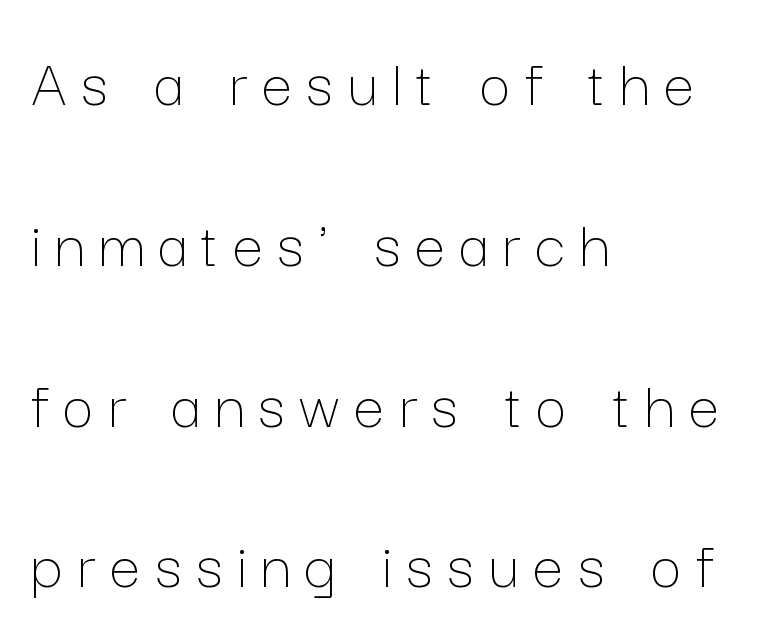
Q: Is the text bold? A: No.
Q: Is the text italic (slanted)? A: No, it is upright.
Q: Is the text underlined? A: No.
Q: How is the paragraph aligned? A: Left-aligned.
Q: Is the spacing between letters normal or unusually wide? A: Unusually wide.
Q: Is the spacing between lines tight, normal or loose? A: Loose.
Q: Width (condensed, normal, or wide)? A: Normal.
Q: Stroke contrast? A: Low.
Q: x-height? A: Medium.
Q: Monospaced? A: No.
